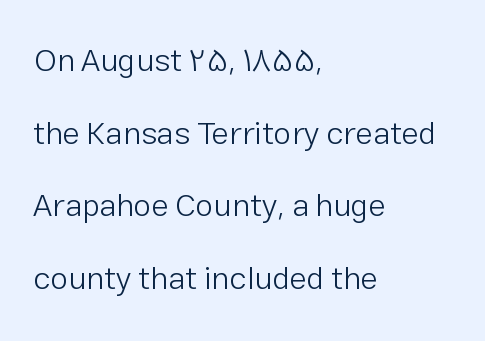
The image shows 32 px light sans-serif type, upright; set left-aligned, loose line spacing (2.27x), normal letter spacing, not underlined; low stroke contrast and a medium x-height.
